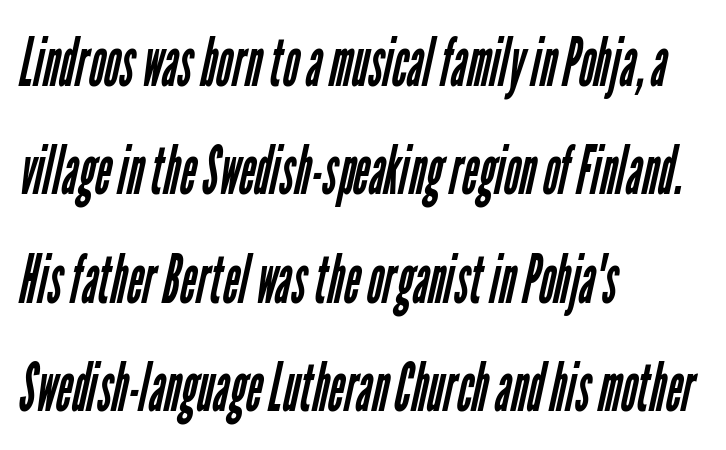
{"serif": "no", "bold": "no", "weight": "regular", "width": "condensed", "stroke_contrast": "low", "x_height": "medium", "monospaced": "no", "underline": "no", "align": "left", "line_spacing": "normal", "line_spacing_ratio": 1.57, "letter_spacing": "normal", "letter_spacing_em": 0.0, "glyph_px": 69}
